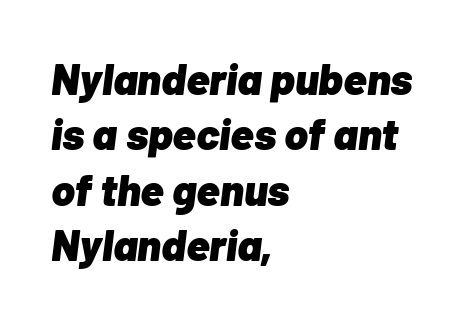
{"italic": "yes", "lean": "right", "slant_degrees": 7, "bold": "yes", "weight": "heavy", "width": "normal", "stroke_contrast": "low", "x_height": "medium", "monospaced": "no", "underline": "no", "align": "left", "line_spacing": "normal", "line_spacing_ratio": 1.26, "letter_spacing": "normal", "letter_spacing_em": 0.0, "glyph_px": 44}
